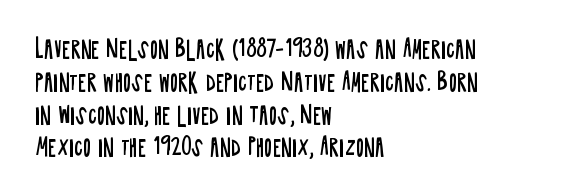
Q: Is the text bold? A: No.
Q: Is the text italic (slanted)? A: No, it is upright.
Q: Is the text underlined? A: No.
Q: How is the paragraph aligned? A: Left-aligned.
Q: Is the spacing between letters normal or unusually wide? A: Normal.
Q: Is the spacing between lines tight, normal or loose? A: Normal.
